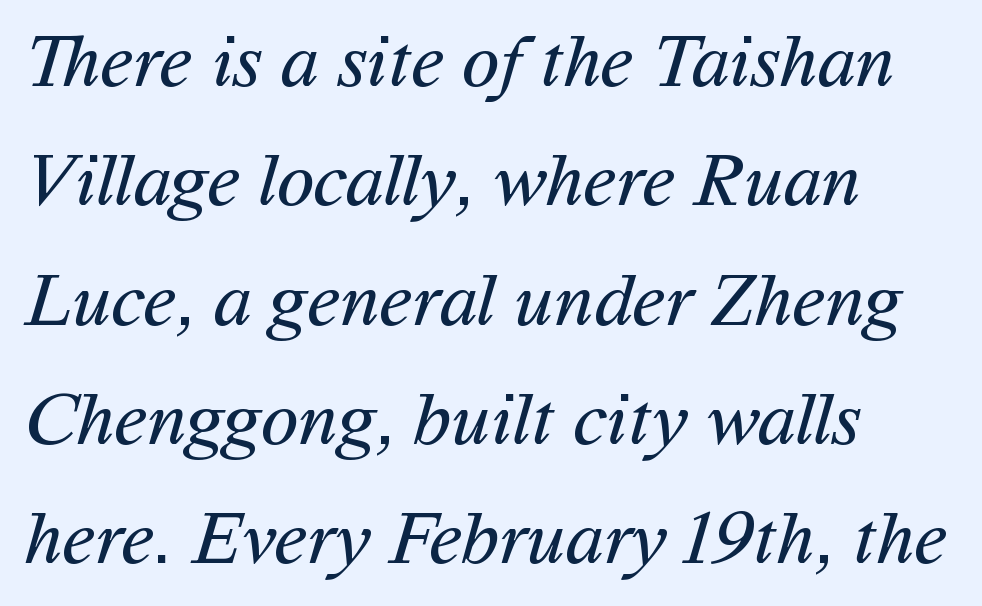
Q: Is the text bold? A: No.
Q: Is the typeface a serif or a sans-serif typeface? A: Sans-serif.
Q: Is the text underlined? A: No.
Q: How is the paragraph aligned? A: Left-aligned.
Q: Is the spacing between letters normal or unusually wide? A: Normal.
Q: Is the spacing between lines tight, normal or loose? A: Normal.
Q: Width (condensed, normal, or wide)? A: Normal.
Q: Stroke contrast? A: Medium.
Q: x-height? A: Medium.
Q: Monospaced? A: No.
